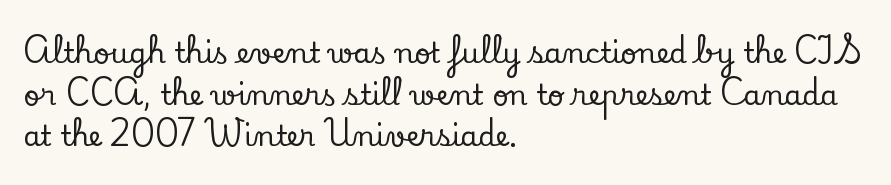
Q: Is the text italic (slanted)? A: No, it is upright.
Q: Is the typeface a serif or a sans-serif typeface? A: Serif.
Q: Is the text underlined? A: No.
Q: How is the paragraph aligned? A: Left-aligned.
Q: Is the spacing between letters normal or unusually wide? A: Normal.
Q: Is the spacing between lines tight, normal or loose? A: Normal.
Q: Width (condensed, normal, or wide)? A: Normal.
Q: Stroke contrast? A: Low.
Q: x-height? A: Small.
Q: Monospaced? A: No.
